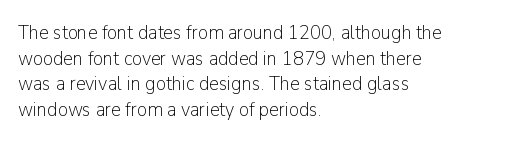
The image shows 20 px text type, upright; set left-aligned, normal line spacing (1.28x), normal letter spacing, not underlined.
